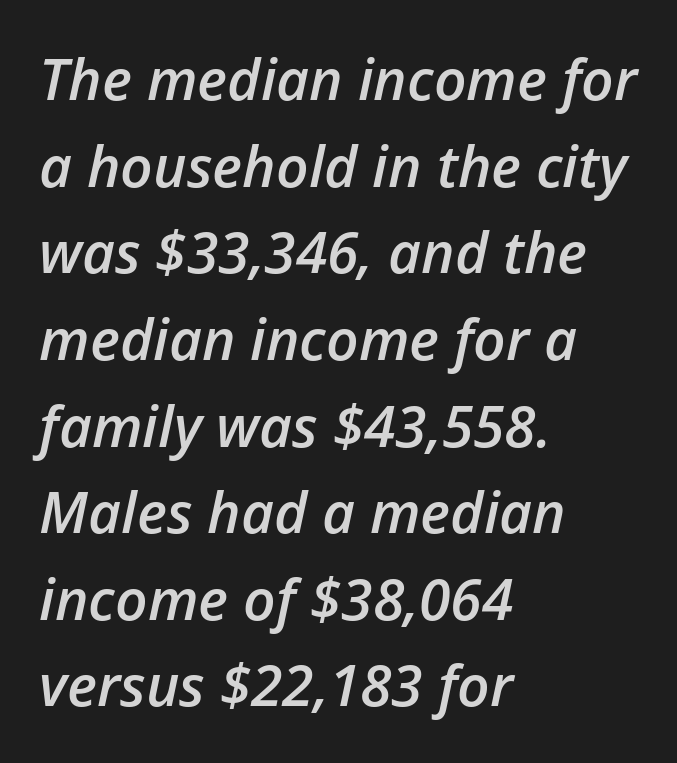
The image shows 57 px semibold type, italic (leaning right); set left-aligned, normal line spacing (1.52x), normal letter spacing, not underlined; low stroke contrast and a medium x-height.
